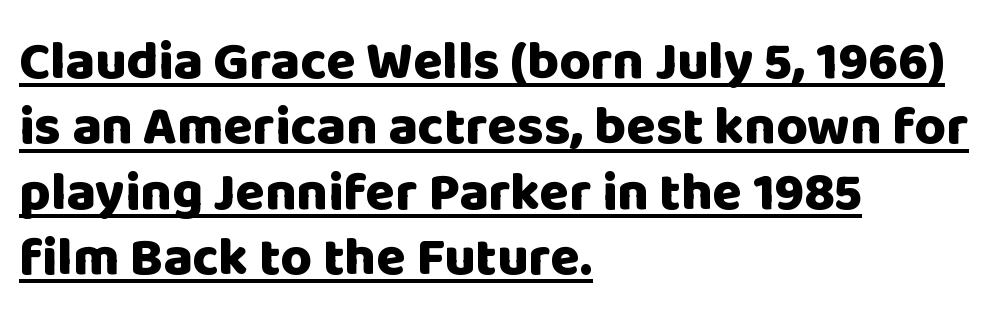
{"serif": "no", "italic": "no", "bold": "yes", "weight": "heavy", "width": "normal", "stroke_contrast": "low", "x_height": "large", "monospaced": "no", "underline": "yes", "align": "left", "line_spacing_ratio": 1.21, "letter_spacing": "normal", "letter_spacing_em": 0.0, "glyph_px": 54}
